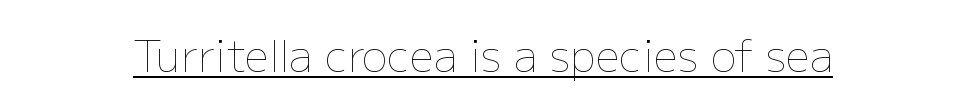
Varying glyph widths throughout — classic text-font behaviour. A typographer would call this underscored text. This sample uses plain, unmodified letter spacing. Italic? Not at all — the glyphs are vertical. The typeface has the unassuming heft of standard copy or less.
